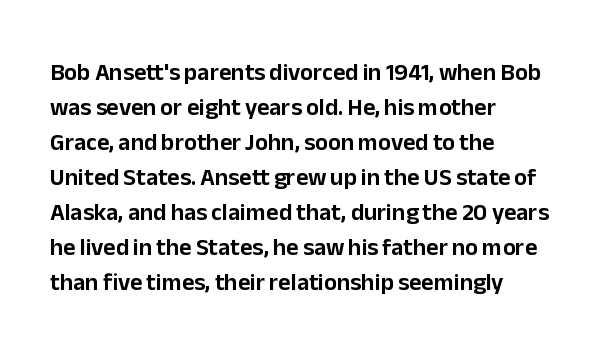
The image shows 24 px text type, upright; set left-aligned, normal line spacing (1.46x), normal letter spacing, not underlined.
